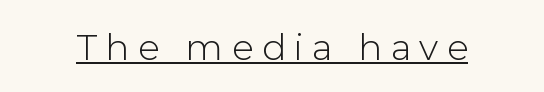
Stroke mass is kept to a normal reading level or below. Every word sits above its own underline. This sample has the flowing, uneven cadence of proportional lettering. The characters display no serif detailing; their extremities are plain. A roman cut, with each character standing at attention. Someone cranked the tracking dial way up on this one.
